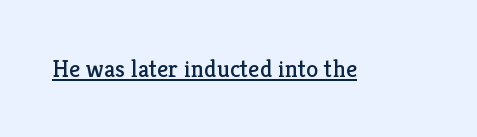
Q: Is the text bold? A: No.
Q: Is the text italic (slanted)? A: No, it is upright.
Q: Is the text underlined? A: Yes.
Q: Is the spacing between letters normal or unusually wide? A: Normal.
